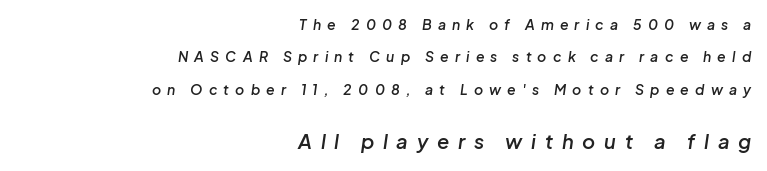
Someone cranked the tracking dial way up on this one. Line spacing here is loose. In this sample the second text group is rendered at the bigger scale. Lines of text with bare space underneath. Italic? Definitely — the glyphs are oblique. Typeset ragged left — the right edge is the straight one.
